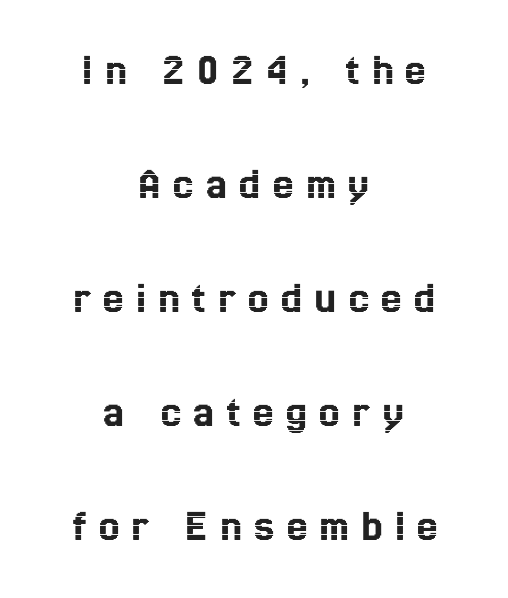
Q: Is the text italic (slanted)? A: No, it is upright.
Q: Is the text underlined? A: No.
Q: How is the paragraph aligned? A: Centered.
Q: Is the spacing between letters normal or unusually wide? A: Unusually wide.
Q: Is the spacing between lines tight, normal or loose? A: Loose.
Q: Width (condensed, normal, or wide)? A: Condensed.
Q: x-height? A: Medium.
Q: Monospaced? A: No.
